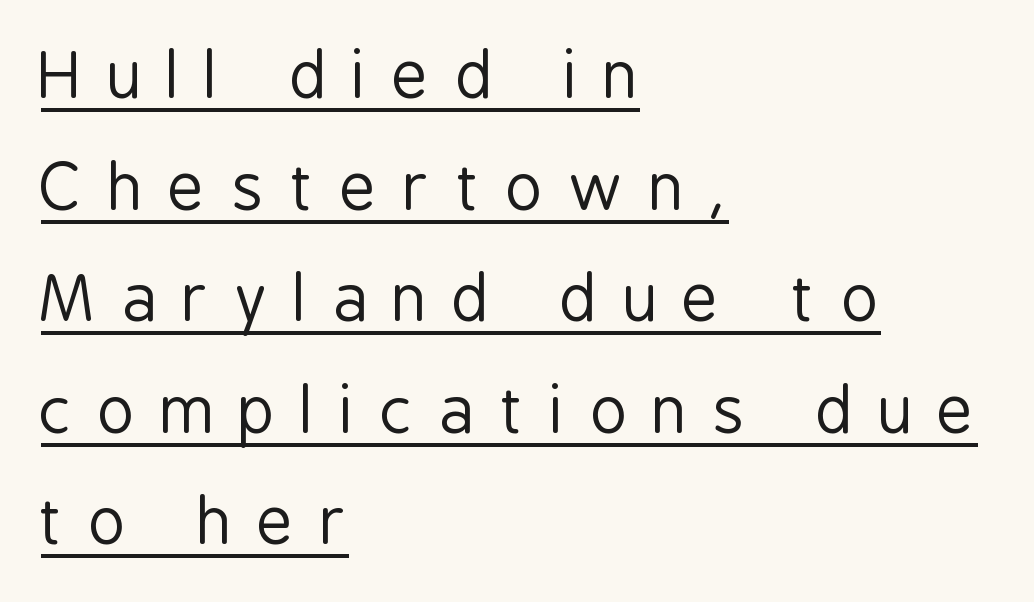
Q: Is the text bold? A: No.
Q: Is the text italic (slanted)? A: No, it is upright.
Q: Is the typeface a serif or a sans-serif typeface? A: Sans-serif.
Q: Is the text underlined? A: Yes.
Q: How is the paragraph aligned? A: Left-aligned.
Q: Is the spacing between letters normal or unusually wide? A: Unusually wide.
Q: Width (condensed, normal, or wide)? A: Condensed.
Q: Stroke contrast? A: Low.
Q: x-height? A: Medium.
Q: Monospaced? A: No.
